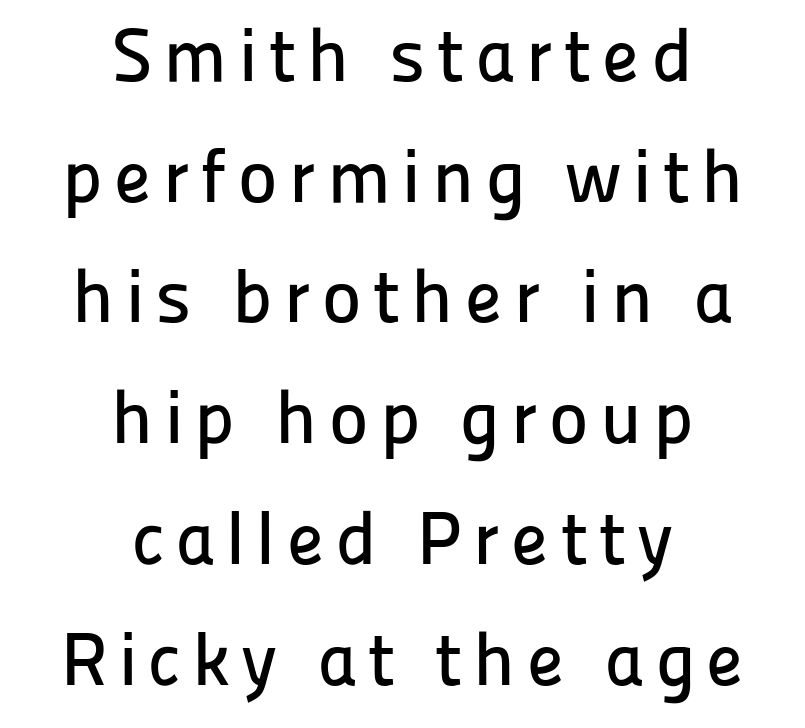
Q: Is the text italic (slanted)? A: No, it is upright.
Q: Is the typeface a serif or a sans-serif typeface? A: Sans-serif.
Q: Is the text underlined? A: No.
Q: How is the paragraph aligned? A: Centered.
Q: Is the spacing between lines tight, normal or loose? A: Normal.
Q: Width (condensed, normal, or wide)? A: Normal.
Q: Stroke contrast? A: Low.
Q: x-height? A: Medium.
Q: Monospaced? A: No.
